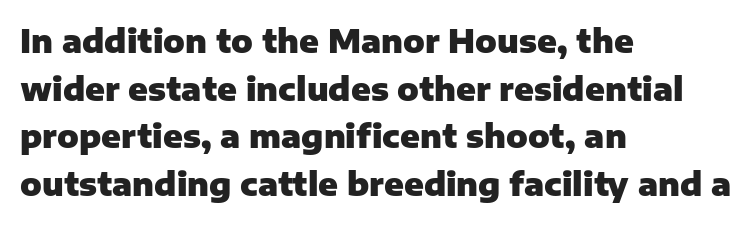
Layout note: lines flush left. Nope, no serifs anywhere on these letters. As a designer I'd log this as weight 700, bold. Only glyphs here, with clear space below each row.
